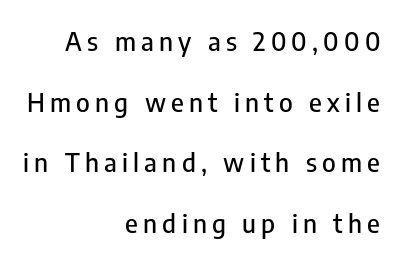
The image shows 26 px text type, upright; set right-aligned, loose line spacing (2.33x), unusually wide letter spacing (+0.2 em), not underlined.
